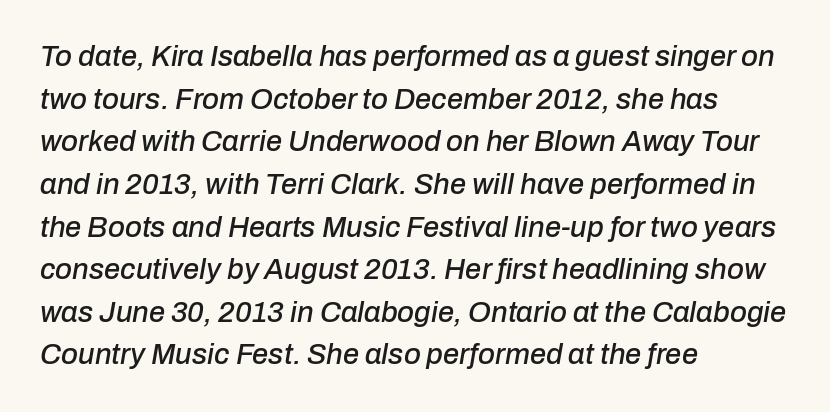
The image shows 29 px text type, italic (leaning right); set left-aligned, normal line spacing (1.47x), normal letter spacing, not underlined; low stroke contrast and a medium x-height.
